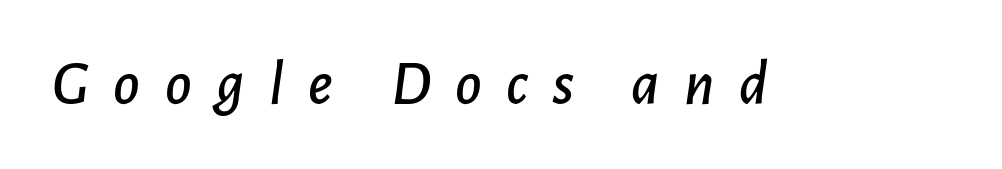
Q: Is the text italic (slanted)? A: Yes, it leans right by about 7 degrees.
Q: Is the text underlined? A: No.
Q: Is the spacing between letters normal or unusually wide? A: Unusually wide.
Q: Width (condensed, normal, or wide)? A: Normal.
Q: Stroke contrast? A: Low.
Q: x-height? A: Medium.
Q: Monospaced? A: No.
